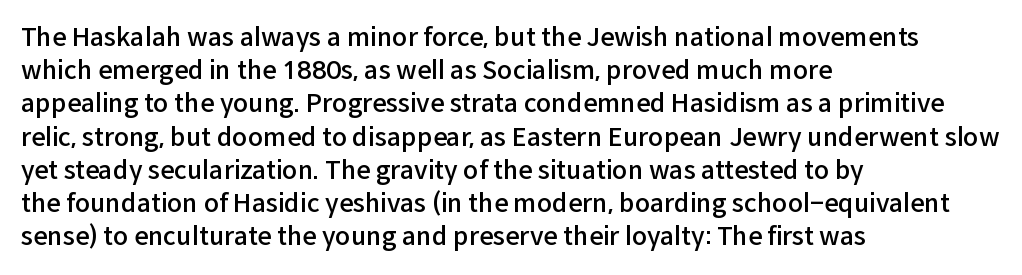
{"italic": "no", "bold": "semi", "underline": "no", "align": "left", "line_spacing": "normal", "line_spacing_ratio": 1.33, "letter_spacing": "normal", "letter_spacing_em": 0.0, "glyph_px": 25}
